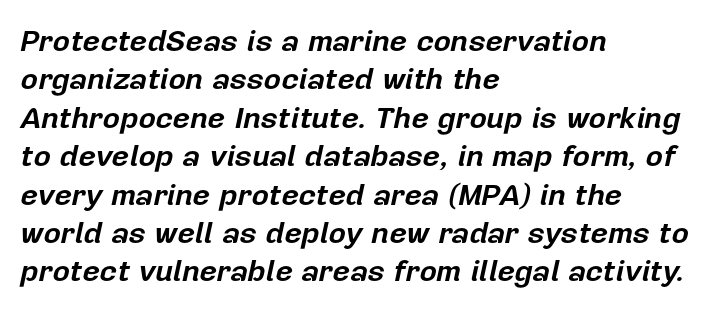
The image shows 30 px bold type, italic (leaning right); set left-aligned, normal line spacing (1.28x), normal letter spacing, not underlined; low stroke contrast and a medium x-height.
